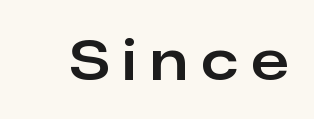
Q: Is the text italic (slanted)? A: No, it is upright.
Q: Is the typeface a serif or a sans-serif typeface? A: Sans-serif.
Q: Is the text underlined? A: No.
Q: Is the spacing between letters normal or unusually wide? A: Unusually wide.
Q: Width (condensed, normal, or wide)? A: Normal.
Q: Stroke contrast? A: Low.
Q: x-height? A: Medium.
Q: Monospaced? A: No.
